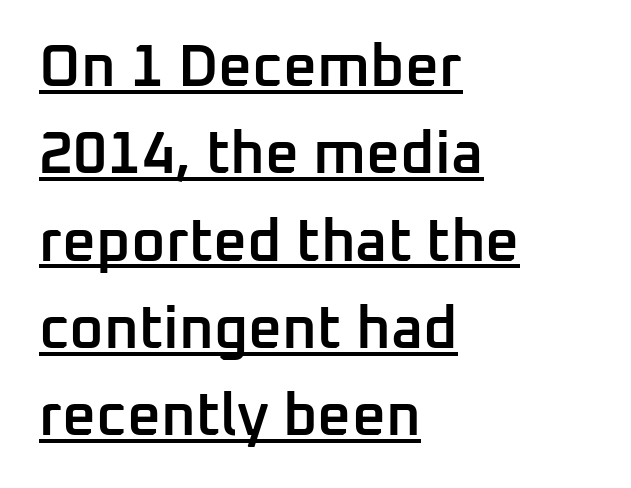
Q: Is the text bold? A: Semi-bold.
Q: Is the text italic (slanted)? A: No, it is upright.
Q: Is the typeface a serif or a sans-serif typeface? A: Sans-serif.
Q: Is the text underlined? A: Yes.
Q: How is the paragraph aligned? A: Left-aligned.
Q: Is the spacing between letters normal or unusually wide? A: Normal.
Q: Is the spacing between lines tight, normal or loose? A: Normal.
Q: Width (condensed, normal, or wide)? A: Normal.
Q: Stroke contrast? A: Low.
Q: x-height? A: Medium.
Q: Monospaced? A: No.
